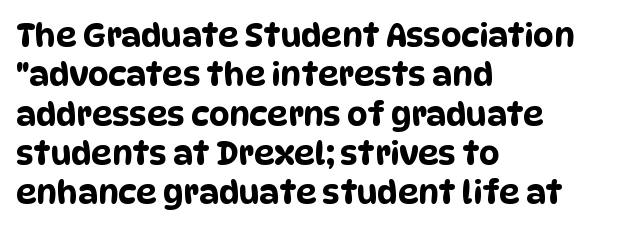
{"serif": "no", "width": "condensed", "stroke_contrast": "low", "x_height": "large", "monospaced": "no", "underline": "no", "align": "left", "line_spacing_ratio": 1.23, "letter_spacing": "normal", "letter_spacing_em": 0.0, "glyph_px": 32}
